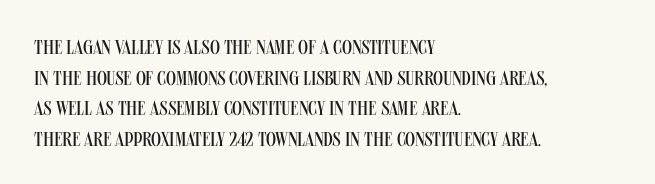
Q: Is the text bold? A: No.
Q: Is the text italic (slanted)? A: No, it is upright.
Q: Is the text underlined? A: No.
Q: How is the paragraph aligned? A: Left-aligned.
Q: Is the spacing between letters normal or unusually wide? A: Normal.
Q: Is the spacing between lines tight, normal or loose? A: Normal.
